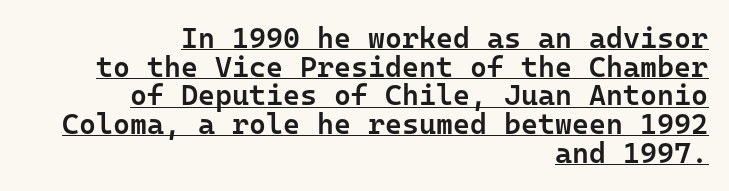
Style check: upright. Every word sits above its own underline. You can tell from the bare stems that sans-serif type was used. Typesetter's note: demi weight, one step under bold. Inter-character spacing is left at the font's built-in metrics.
